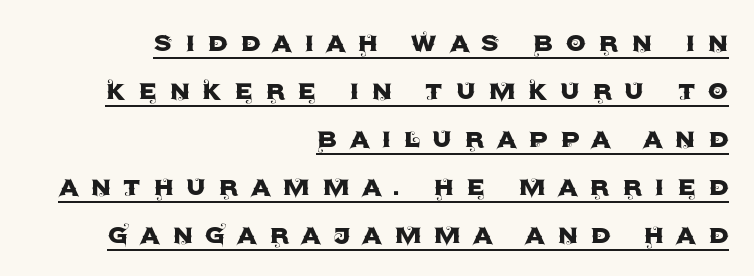
The image shows 32 px sans-serif type, upright; set right-aligned, normal line spacing (1.5x), unusually wide letter spacing (+0.38 em), underlined; a large x-height.
